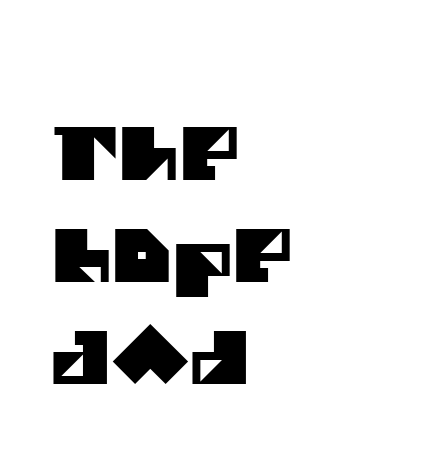
{"serif": "no", "width": "normal", "stroke_contrast": "medium", "x_height": "large", "monospaced": "no", "underline": "no", "align": "left", "line_spacing": "normal", "line_spacing_ratio": 1.4, "letter_spacing": "normal", "letter_spacing_em": 0.0, "glyph_px": 73}
